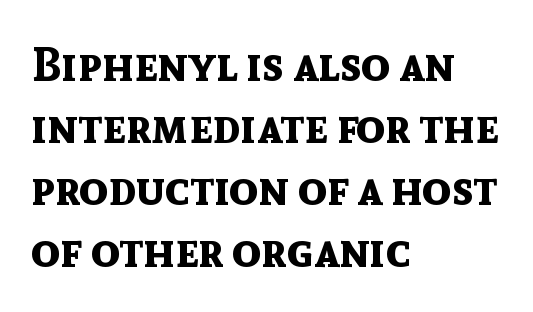
Vertical strokes here are truly vertical. Type without underlining. Compared with an ordinary text face, these strokes are far heavier — a full bold. The type family on display is of the sans-serif kind. Each new line begins a customary step beneath the previous one. A typesetter would call this proportional, since set widths differ per character.
